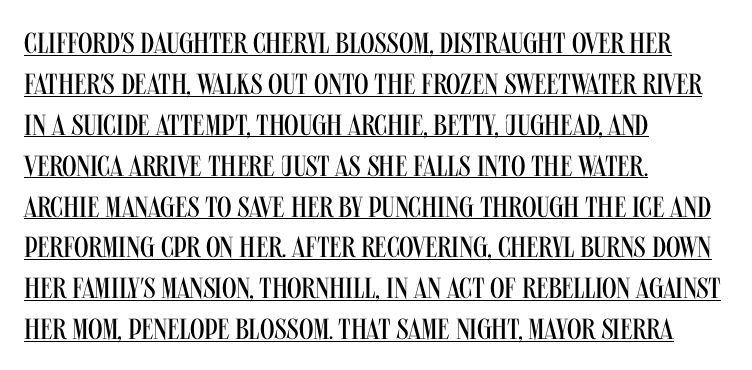
This sample uses plain, unmodified letter spacing. The rendering shows plain stroke endings on the letterforms — a sans-serif design. Weight: not bold — regular or lighter. Vertically, the passage feels balanced, rows spaced as you'd expect. Line beginnings align vertically; line endings do not.
